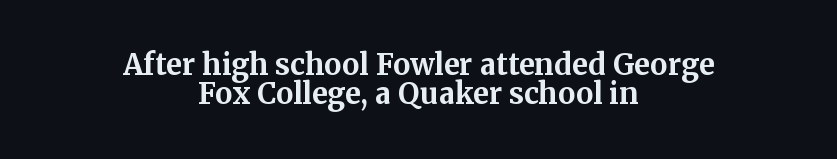
{"serif": "yes", "italic": "no", "bold": "yes", "weight": "bold", "width": "normal", "stroke_contrast": "medium", "x_height": "medium", "monospaced": "no", "underline": "no", "align": "center", "line_spacing": "tight", "line_spacing_ratio": 1.01, "letter_spacing": "normal", "letter_spacing_em": 0.0, "glyph_px": 29}
